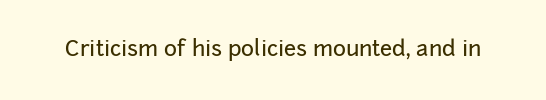
Q: Is the text italic (slanted)? A: No, it is upright.
Q: Is the text underlined? A: No.
Q: Is the spacing between letters normal or unusually wide? A: Normal.
